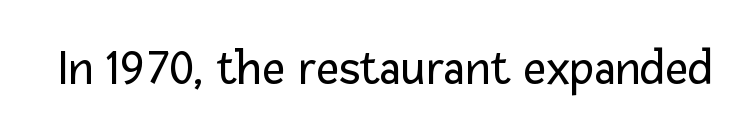
{"serif": "no", "italic": "no", "bold": "no", "weight": "regular", "width": "normal", "stroke_contrast": "low", "x_height": "medium", "monospaced": "no", "underline": "no", "letter_spacing": "normal", "letter_spacing_em": 0.0, "glyph_px": 50}
